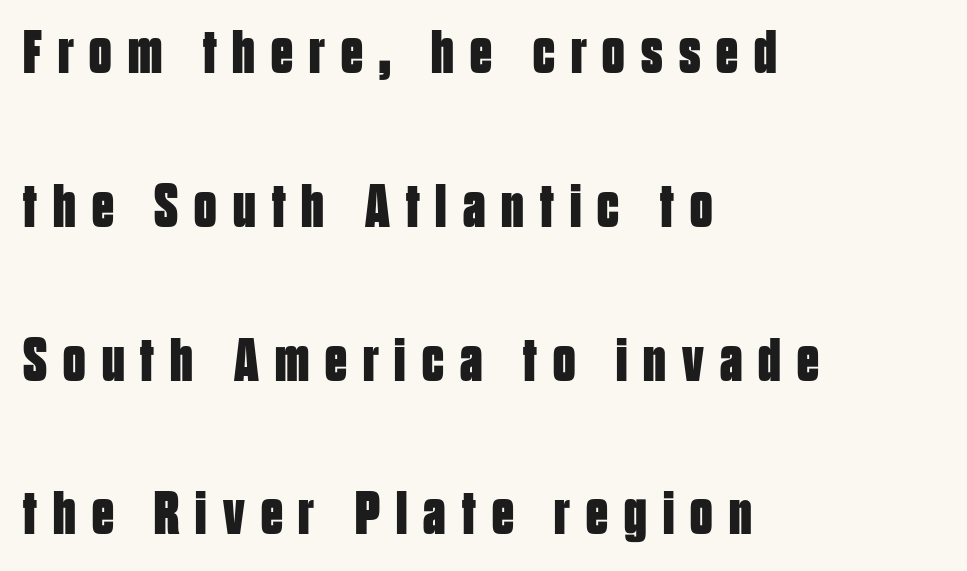
Q: Is the text bold? A: Yes.
Q: Is the text italic (slanted)? A: No, it is upright.
Q: Is the typeface a serif or a sans-serif typeface? A: Sans-serif.
Q: Is the text underlined? A: No.
Q: How is the paragraph aligned? A: Left-aligned.
Q: Is the spacing between letters normal or unusually wide? A: Unusually wide.
Q: Is the spacing between lines tight, normal or loose? A: Loose.
Q: Width (condensed, normal, or wide)? A: Condensed.
Q: Stroke contrast? A: Low.
Q: x-height? A: Large.
Q: Monospaced? A: No.
